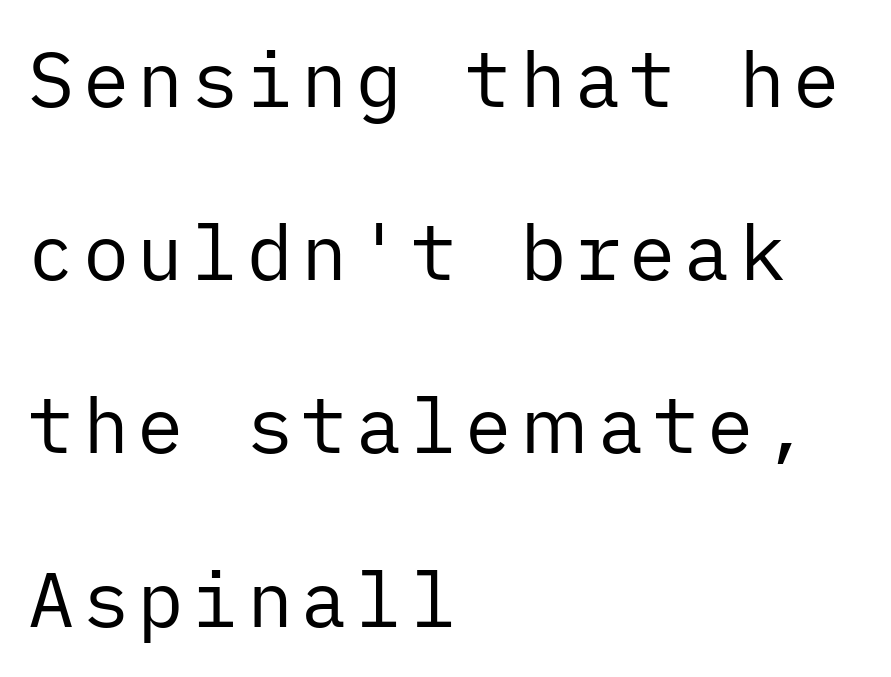
{"serif": "no", "italic": "no", "bold": "no", "weight": "regular", "width": "normal", "stroke_contrast": "low", "x_height": "medium", "underline": "no", "align": "left", "line_spacing": "loose", "line_spacing_ratio": 2.25, "glyph_px": 77}
